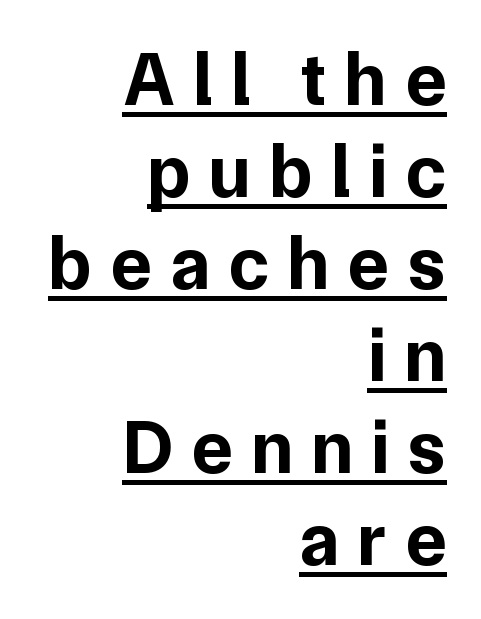
{"serif": "no", "italic": "no", "bold": "yes", "weight": "bold", "width": "normal", "stroke_contrast": "low", "x_height": "medium", "monospaced": "no", "underline": "yes", "align": "right", "line_spacing_ratio": 1.21, "letter_spacing": "wide", "letter_spacing_em": 0.24, "glyph_px": 76}
